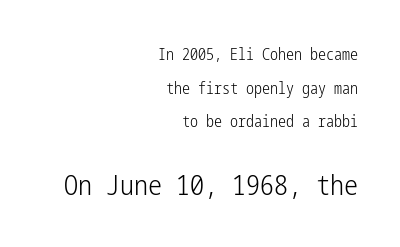
Look at the glyph heights: the lower group is clearly the bigger setting. Weight: in the light-to-regular range. Quick note: not italic, upright. Short and long lines alike share a common ending point at right. Each word holds together tightly as a unit, with standard inter-letter gaps.
